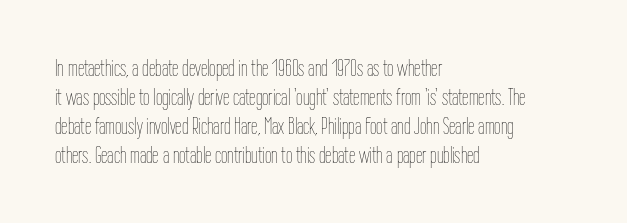
{"italic": "no", "bold": "no", "underline": "no", "align": "left", "line_spacing": "normal", "line_spacing_ratio": 1.26, "letter_spacing": "normal", "letter_spacing_em": 0.0, "glyph_px": 23}
